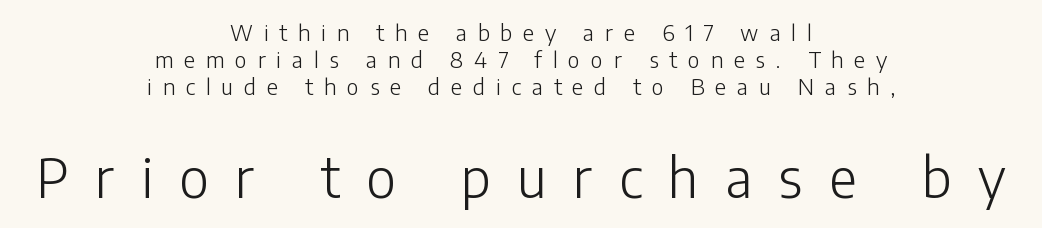
The image shows 54 px light sans-serif type, upright; set centered, line spacing 1.22x, unusually wide letter spacing (+0.49 em), not underlined; the second (bottom) block is 2.45x larger; low stroke contrast and a medium x-height.
